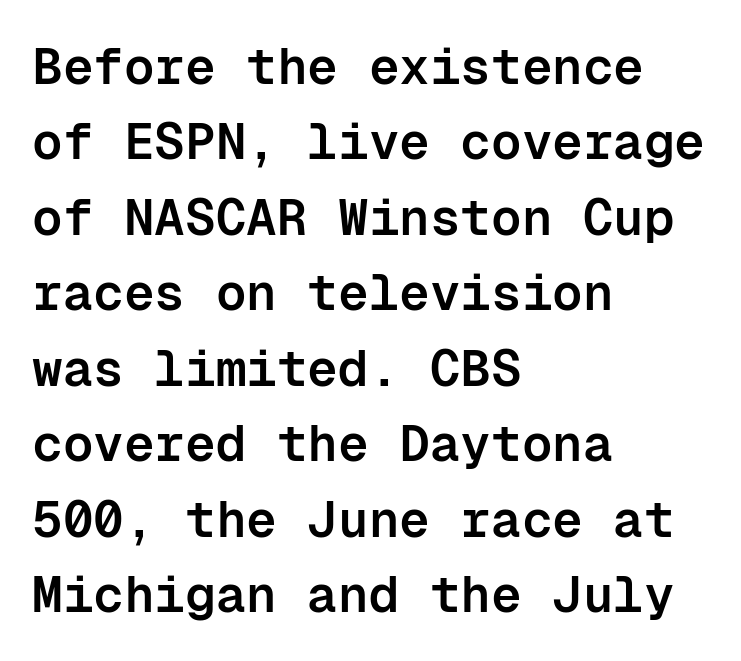
{"serif": "no", "italic": "no", "bold": "semi", "weight": "semibold", "width": "normal", "stroke_contrast": "low", "x_height": "medium", "monospaced": "yes", "underline": "no", "align": "left", "line_spacing": "normal", "line_spacing_ratio": 1.48, "letter_spacing": "normal", "letter_spacing_em": 0.0, "glyph_px": 51}
